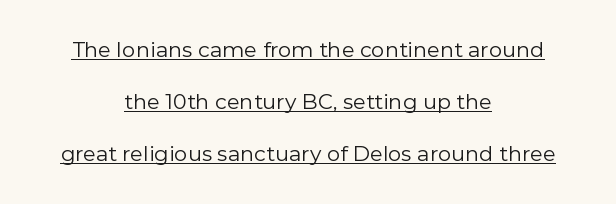
Q: Is the text bold? A: No.
Q: Is the text italic (slanted)? A: No, it is upright.
Q: Is the text underlined? A: Yes.
Q: How is the paragraph aligned? A: Centered.
Q: Is the spacing between letters normal or unusually wide? A: Normal.
Q: Is the spacing between lines tight, normal or loose? A: Loose.
